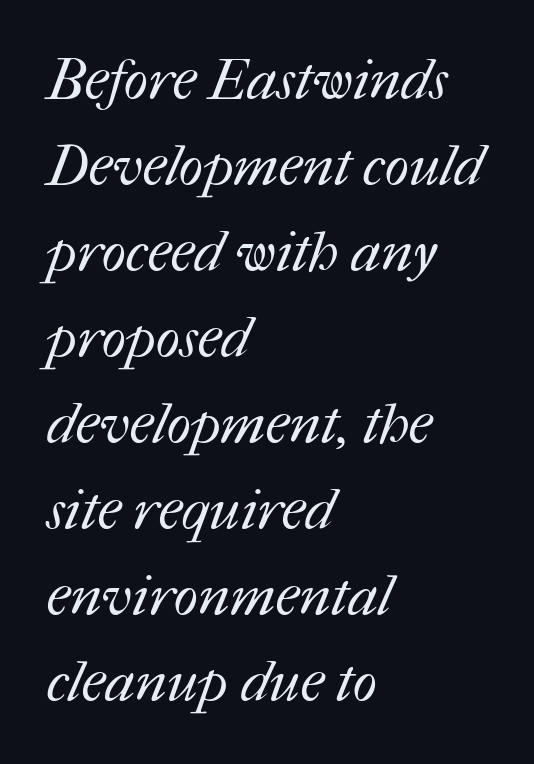
The image shows 57 px regular-weight type; set left-aligned, normal line spacing (1.51x), normal letter spacing, not underlined; medium stroke contrast and a medium x-height.
